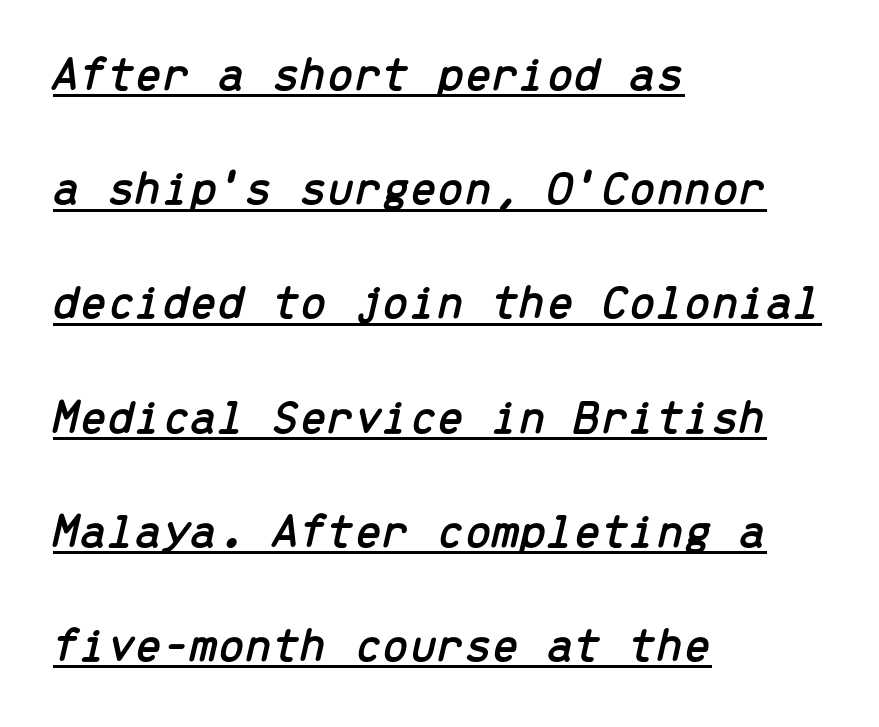
Q: Is the text italic (slanted)? A: Yes, it leans right by about 13 degrees.
Q: Is the text underlined? A: Yes.
Q: How is the paragraph aligned? A: Left-aligned.
Q: Is the spacing between letters normal or unusually wide? A: Normal.
Q: Is the spacing between lines tight, normal or loose? A: Loose.
Q: Width (condensed, normal, or wide)? A: Normal.
Q: Stroke contrast? A: Low.
Q: x-height? A: Medium.
Q: Monospaced? A: Yes.
